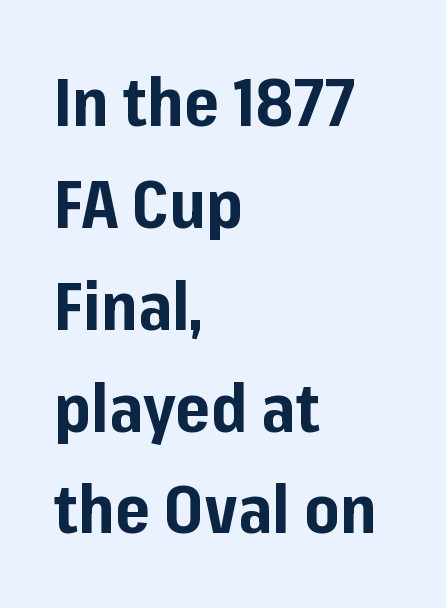
The image shows 67 px bold sans-serif type, upright; set left-aligned, normal line spacing (1.52x), normal letter spacing, not underlined; low stroke contrast and a medium x-height.
